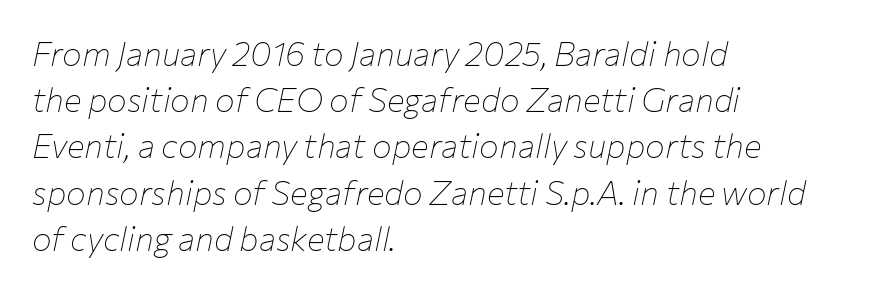
Short note: letters normally spaced. Is the type slanted? Yes — the strokes lean at a clear angle. Quick note: interline space is typical. Caption: face not bold, strokes unweighted. Unmarked baselines from the first word to the last. Proportional: the letters do not fall into vertical columns.
